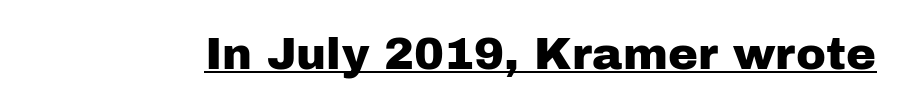
Q: Is the text italic (slanted)? A: No, it is upright.
Q: Is the typeface a serif or a sans-serif typeface? A: Sans-serif.
Q: Is the text underlined? A: Yes.
Q: Is the spacing between letters normal or unusually wide? A: Normal.
Q: Width (condensed, normal, or wide)? A: Normal.
Q: Stroke contrast? A: Low.
Q: x-height? A: Medium.
Q: Monospaced? A: No.
